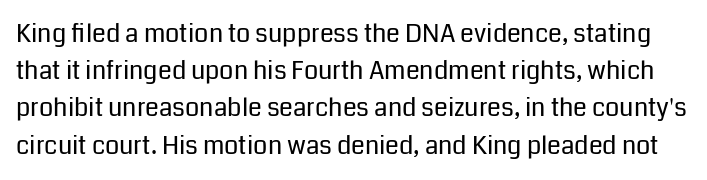
{"italic": "no", "bold": "no", "underline": "no", "line_spacing": "normal", "line_spacing_ratio": 1.49, "letter_spacing": "normal", "letter_spacing_em": 0.0, "glyph_px": 25}
